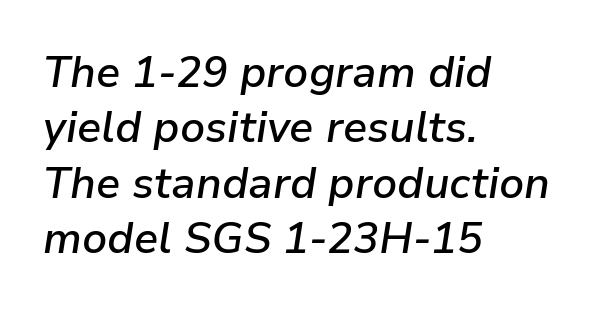
Letter spacing: default. Does the copy run flush right? No — it runs flush left. The face used here is a semibold: visibly heavier than regular, lighter than bold. This sample has the flowing, uneven cadence of proportional lettering.
